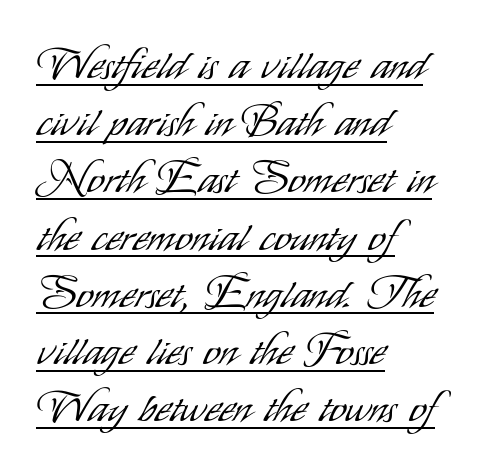
The image shows 43 px light, condensed sans-serif type; set left-aligned, normal line spacing (1.33x), normal letter spacing, underlined; low stroke contrast and a small x-height.
